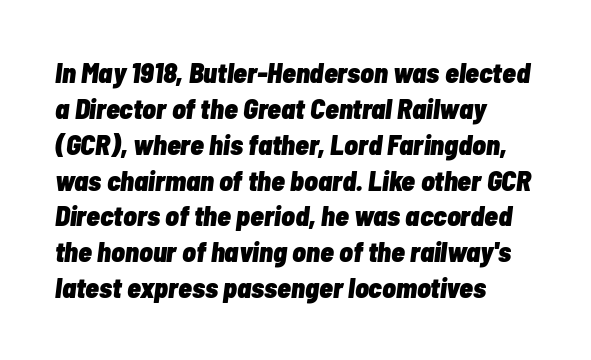
Q: Is the text bold? A: Yes.
Q: Is the text italic (slanted)? A: Yes, it leans right by about 7 degrees.
Q: Is the text underlined? A: No.
Q: How is the paragraph aligned? A: Left-aligned.
Q: Is the spacing between letters normal or unusually wide? A: Normal.
Q: Is the spacing between lines tight, normal or loose? A: Normal.
Q: Width (condensed, normal, or wide)? A: Condensed.
Q: Stroke contrast? A: Low.
Q: x-height? A: Medium.
Q: Monospaced? A: No.
